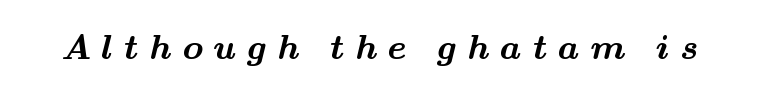
The image shows 34 px bold, wide serif type; set unusually wide letter spacing (+0.32 em), not underlined; medium stroke contrast and a small x-height.
